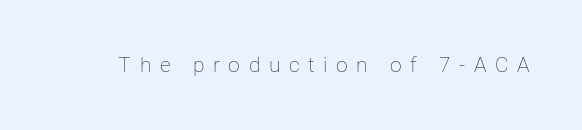
{"italic": "no", "bold": "no", "underline": "no", "letter_spacing": "wide", "letter_spacing_em": 0.41, "glyph_px": 21}
